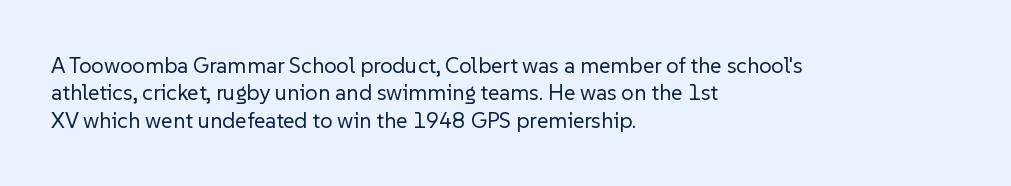
{"italic": "no", "bold": "no", "underline": "no", "align": "left", "line_spacing": "normal", "line_spacing_ratio": 1.25, "letter_spacing": "normal", "letter_spacing_em": 0.0, "glyph_px": 22}
